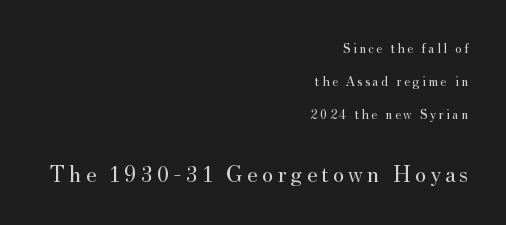
The setting favours the right margin, as signatures and pull-quotes sometimes do. Honestly, there is no underline to notice here at all. The lower block of text is set noticeably larger than the block above it. Counters stay open thanks to moderate or lighter strokes. The block of text is sparse from top to bottom, with ample space between rows. These lines were composed using upright roman letters.
